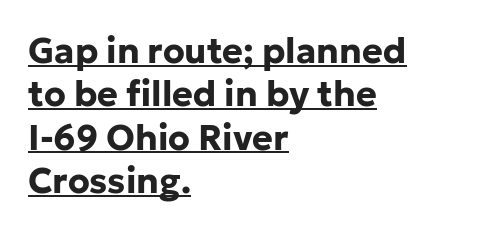
The passage shown is typed in a proportional face where columns would drift. How heavy is the stroke? Heavy — this is a bold. Line beginnings align vertically; line endings do not. The passage shown has conventional tracking throughout.
